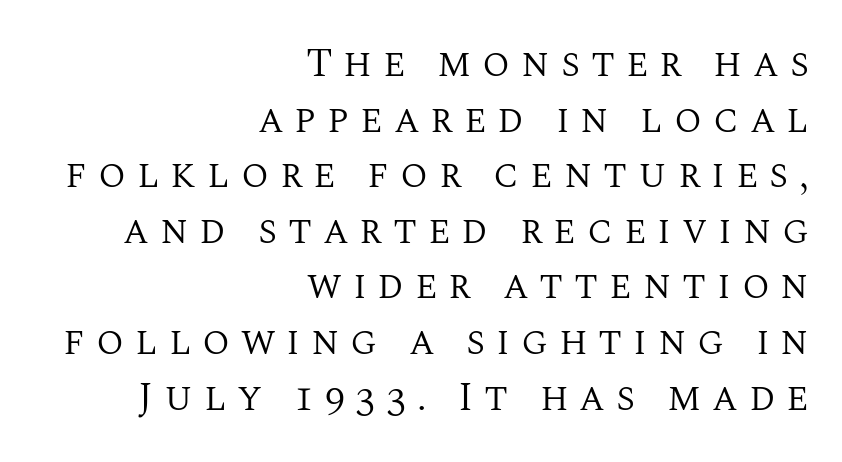
{"serif": "yes", "italic": "no", "bold": "no", "weight": "regular", "width": "normal", "stroke_contrast": "medium", "x_height": "large", "monospaced": "no", "underline": "no", "align": "right", "line_spacing": "normal", "line_spacing_ratio": 1.39, "letter_spacing": "wide", "letter_spacing_em": 0.27, "glyph_px": 40}
